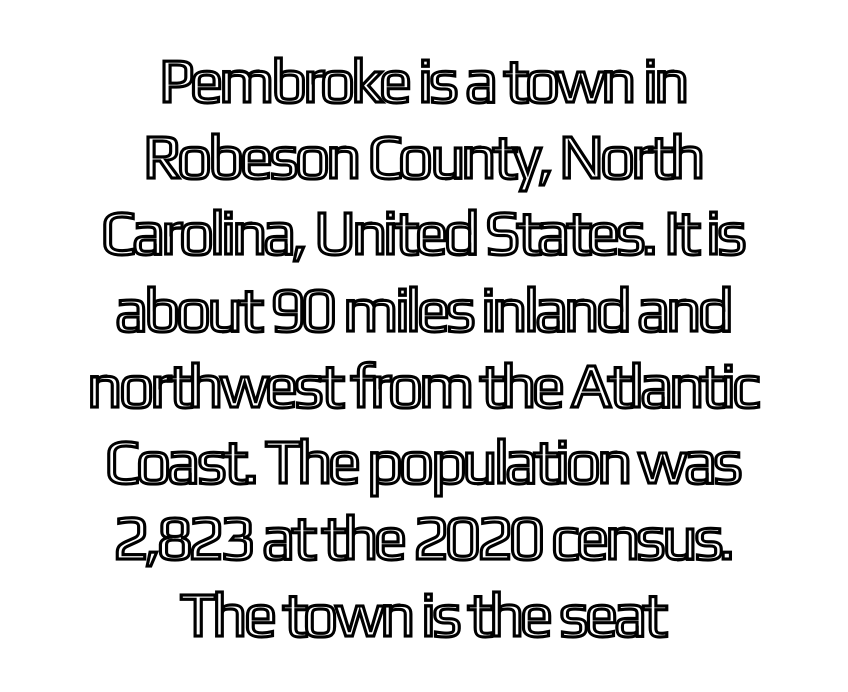
The image shows 63 px condensed type, upright; set centered, line spacing 1.21x, normal letter spacing, not underlined; a medium x-height.
